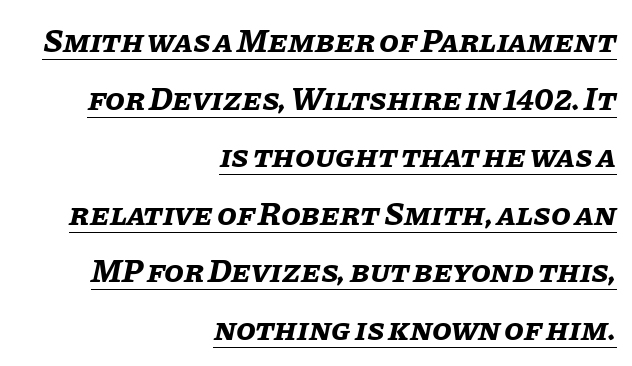
Q: Is the text bold? A: Yes.
Q: Is the text italic (slanted)? A: Yes, it leans right by about 11 degrees.
Q: Is the text underlined? A: Yes.
Q: How is the paragraph aligned? A: Right-aligned.
Q: Is the spacing between letters normal or unusually wide? A: Normal.
Q: Width (condensed, normal, or wide)? A: Normal.
Q: Stroke contrast? A: Low.
Q: x-height? A: Large.
Q: Monospaced? A: No.
